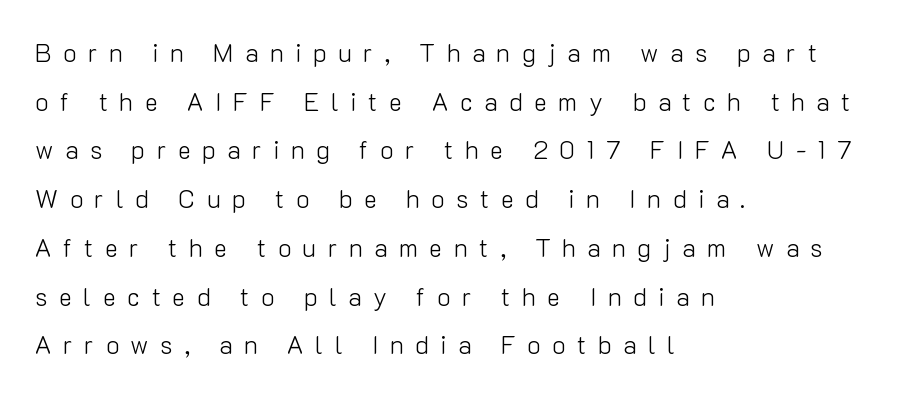
The image shows 25 px text type, upright; set left-aligned, loose line spacing (1.95x), unusually wide letter spacing (+0.46 em), not underlined.
